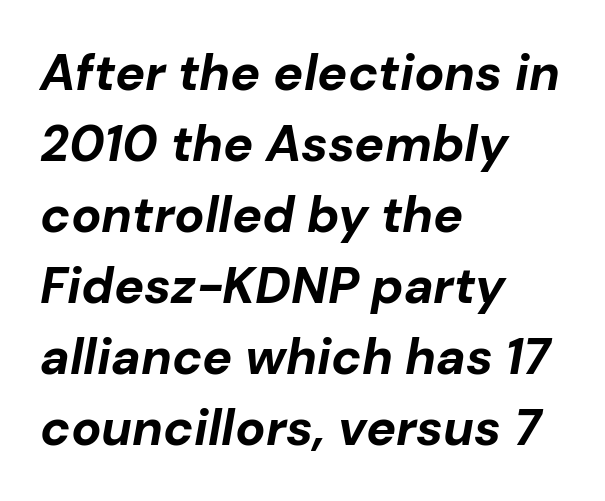
Compared with an ordinary text face, these strokes are far heavier — a full bold. The letters are slanted; this is an italic face. Here the designer chose a conventional face with non-uniform glyph widths. Baseline-to-baseline distance is the conventional proportion of letter height. Nobody touched the tracking dial on this one.
